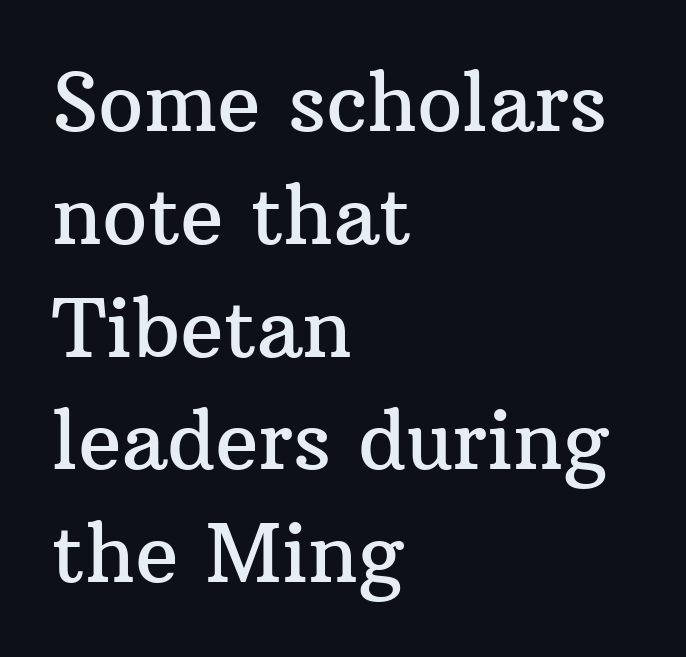
Upright lettering throughout. The tracking reads as untouched default to a designer's eye. The block of text has a typical density, with ordinary space between rows. Letterform terminals end in serifs throughout the passage. The letters advance in unequal steps, a hallmark of proportional type.
